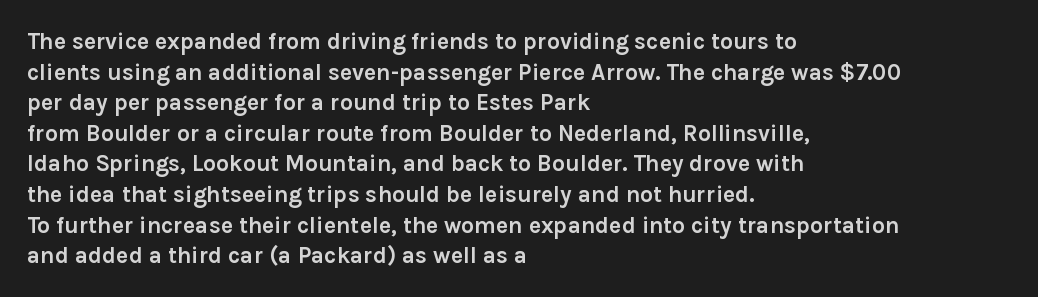
Nobody touched the tracking dial on this one. Heft: maximum for text — a bold. The rendering anchors every line to the left-hand side. The line-height multiplier appears to be the usual default.
